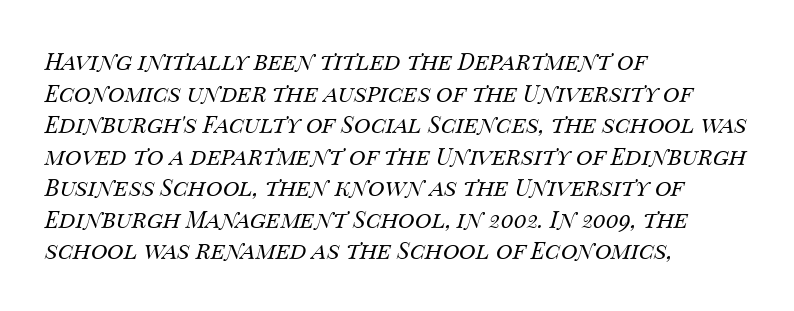
{"italic": "yes", "lean": "right", "slant_degrees": 14, "bold": "no", "underline": "no", "align": "left", "line_spacing": "normal", "line_spacing_ratio": 1.37, "letter_spacing": "normal", "letter_spacing_em": 0.0, "glyph_px": 23}
